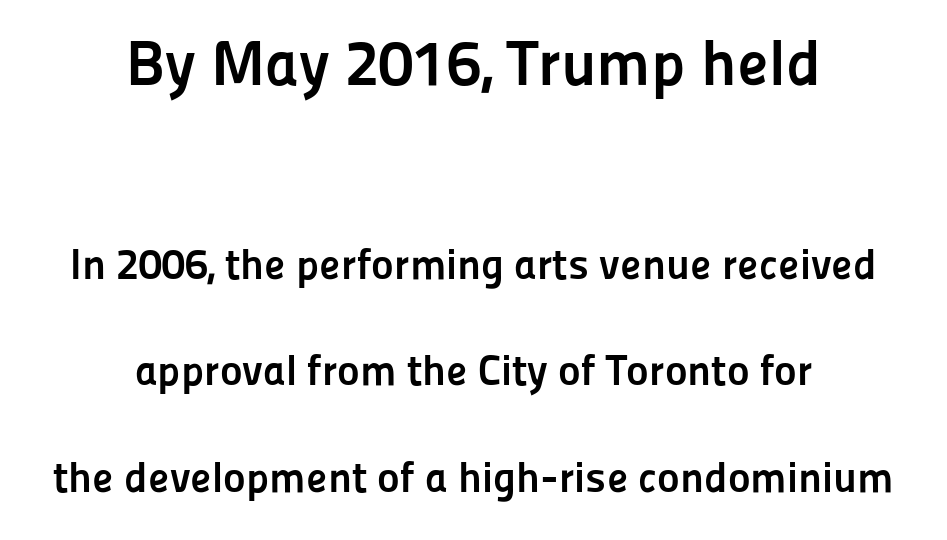
{"serif": "no", "italic": "no", "bold": "yes", "weight": "semibold", "width": "normal", "stroke_contrast": "low", "x_height": "medium", "monospaced": "no", "underline": "no", "align": "center", "line_spacing": "loose", "line_spacing_ratio": 2.47, "letter_spacing": "normal", "letter_spacing_em": 0.0, "larger_block": "first", "size_ratio": 1.49, "glyph_px": 64}
